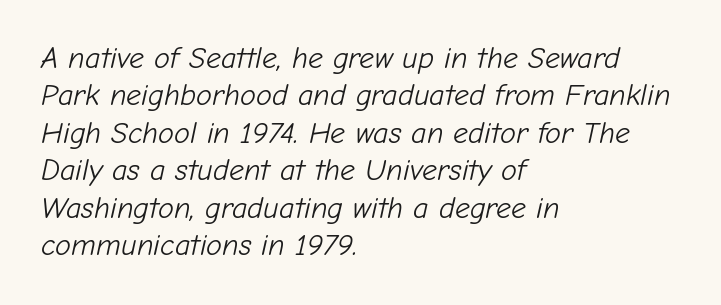
The image shows 30 px light type, italic (leaning right); set left-aligned, normal line spacing (1.25x), normal letter spacing, not underlined; low stroke contrast and a medium x-height.
